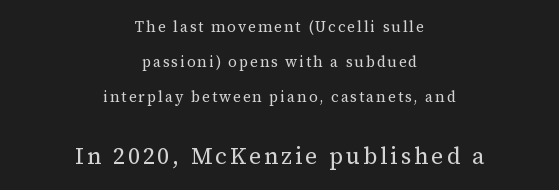
The image shows 23 px text type, upright; set centered, loose line spacing (2.35x), not underlined; the second (bottom) block is 1.53x larger.
